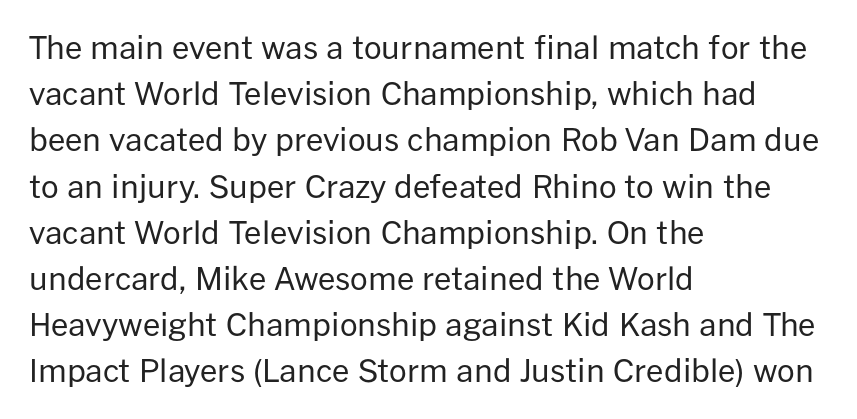
Q: Is the text bold? A: No.
Q: Is the text italic (slanted)? A: No, it is upright.
Q: Is the typeface a serif or a sans-serif typeface? A: Sans-serif.
Q: Is the text underlined? A: No.
Q: How is the paragraph aligned? A: Left-aligned.
Q: Is the spacing between letters normal or unusually wide? A: Normal.
Q: Is the spacing between lines tight, normal or loose? A: Normal.
Q: Width (condensed, normal, or wide)? A: Normal.
Q: Stroke contrast? A: Low.
Q: x-height? A: Medium.
Q: Monospaced? A: No.
